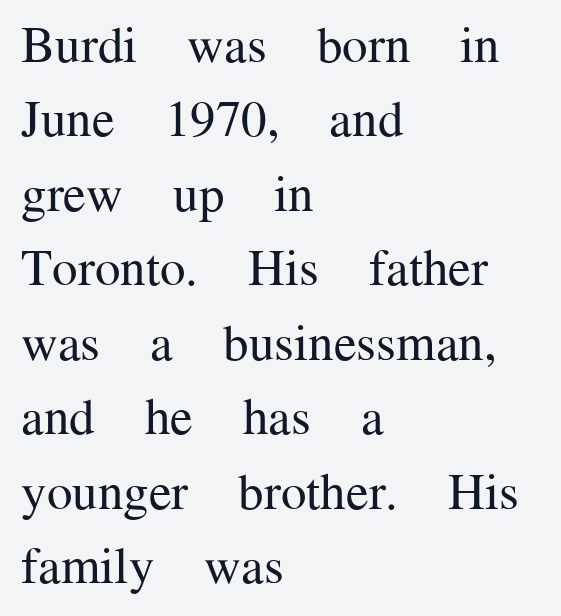
Q: Is the text bold? A: No.
Q: Is the text italic (slanted)? A: No, it is upright.
Q: Is the typeface a serif or a sans-serif typeface? A: Serif.
Q: Is the text underlined? A: No.
Q: How is the paragraph aligned? A: Left-aligned.
Q: Is the spacing between letters normal or unusually wide? A: Normal.
Q: Is the spacing between lines tight, normal or loose? A: Normal.
Q: Width (condensed, normal, or wide)? A: Normal.
Q: Stroke contrast? A: Medium.
Q: x-height? A: Medium.
Q: Monospaced? A: No.
